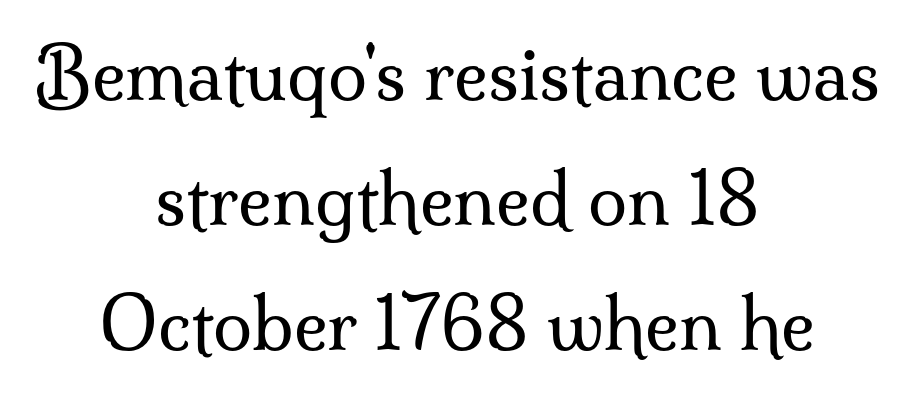
Q: Is the text bold? A: No.
Q: Is the text italic (slanted)? A: No, it is upright.
Q: Is the typeface a serif or a sans-serif typeface? A: Serif.
Q: Is the text underlined? A: No.
Q: How is the paragraph aligned? A: Centered.
Q: Is the spacing between letters normal or unusually wide? A: Normal.
Q: Width (condensed, normal, or wide)? A: Normal.
Q: Stroke contrast? A: Medium.
Q: x-height? A: Small.
Q: Monospaced? A: No.
